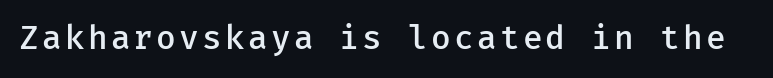
The image shows 32 px semibold sans-serif type, upright, monospaced; set not underlined; low stroke contrast and a medium x-height.
